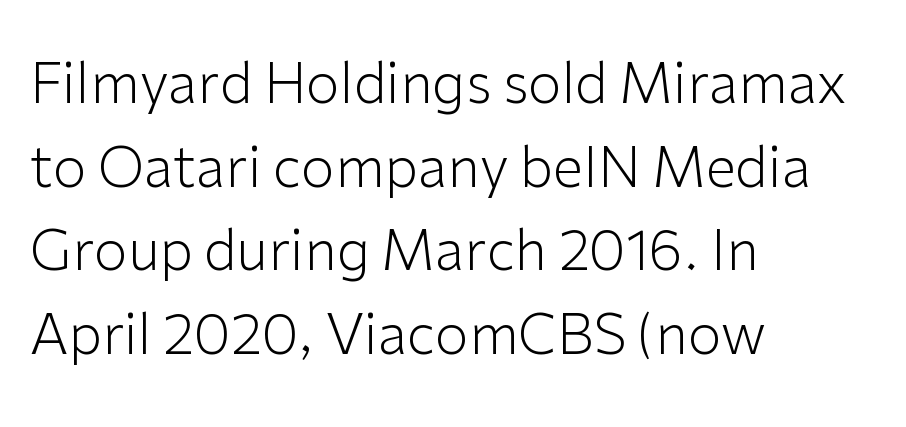
Q: Is the text bold? A: No.
Q: Is the text italic (slanted)? A: No, it is upright.
Q: Is the typeface a serif or a sans-serif typeface? A: Sans-serif.
Q: Is the text underlined? A: No.
Q: How is the paragraph aligned? A: Left-aligned.
Q: Is the spacing between letters normal or unusually wide? A: Normal.
Q: Is the spacing between lines tight, normal or loose? A: Normal.
Q: Width (condensed, normal, or wide)? A: Normal.
Q: Stroke contrast? A: Low.
Q: x-height? A: Medium.
Q: Monospaced? A: No.
